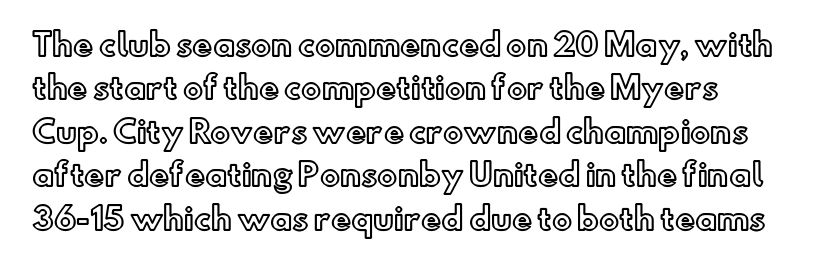
The image shows 30 px text type, upright; set normal line spacing (1.45x), normal letter spacing, not underlined; a small x-height.
